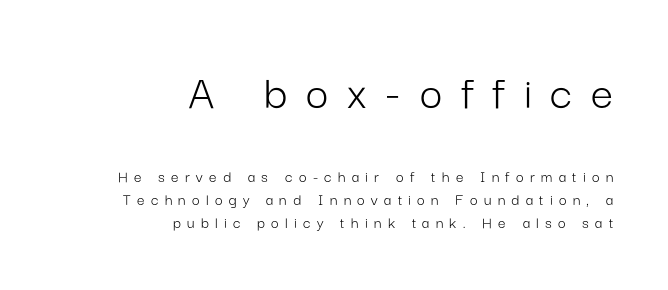
{"serif": "no", "italic": "no", "bold": "no", "weight": "light", "width": "normal", "stroke_contrast": "low", "x_height": "medium", "monospaced": "no", "underline": "no", "align": "right", "line_spacing": "normal", "line_spacing_ratio": 1.36, "letter_spacing": "wide", "letter_spacing_em": 0.37, "larger_block": "first", "size_ratio": 2.94, "glyph_px": 50}
